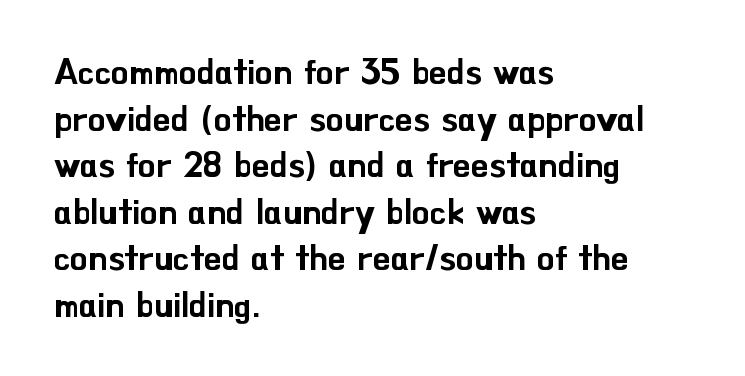
The image shows 35 px sans-serif type, upright; set left-aligned, normal line spacing (1.33x), normal letter spacing, not underlined; low stroke contrast and a small x-height.
